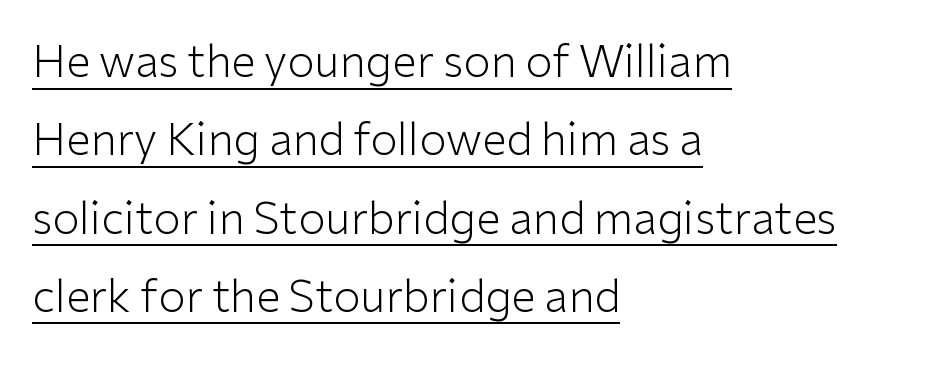
{"serif": "no", "italic": "no", "bold": "no", "weight": "light", "width": "normal", "stroke_contrast": "low", "x_height": "medium", "monospaced": "no", "underline": "yes", "align": "left", "line_spacing_ratio": 1.78, "letter_spacing": "normal", "letter_spacing_em": 0.0, "glyph_px": 44}
